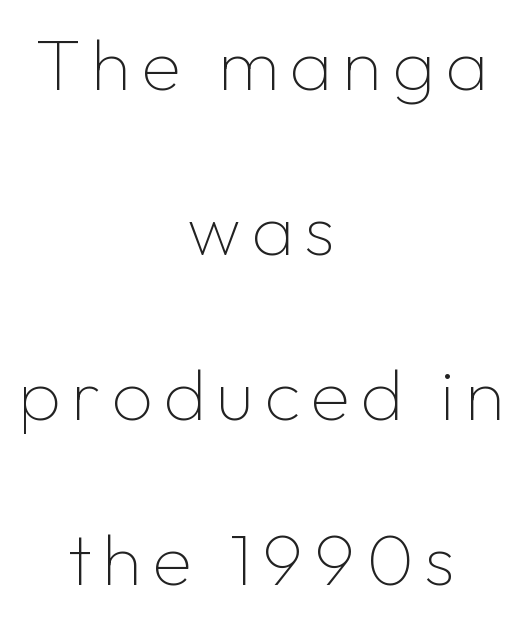
Q: Is the text bold? A: No.
Q: Is the text italic (slanted)? A: No, it is upright.
Q: Is the typeface a serif or a sans-serif typeface? A: Sans-serif.
Q: Is the text underlined? A: No.
Q: How is the paragraph aligned? A: Centered.
Q: Is the spacing between lines tight, normal or loose? A: Loose.
Q: Width (condensed, normal, or wide)? A: Normal.
Q: Stroke contrast? A: Low.
Q: x-height? A: Medium.
Q: Monospaced? A: No.
